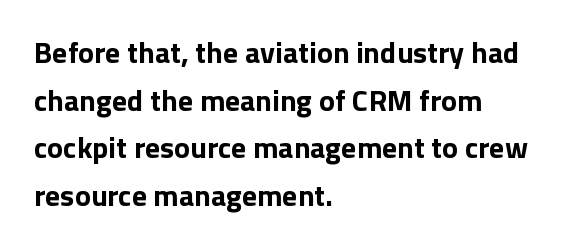
The image shows 30 px bold sans-serif type, upright; set left-aligned, normal line spacing (1.59x), normal letter spacing, not underlined; low stroke contrast and a medium x-height.
